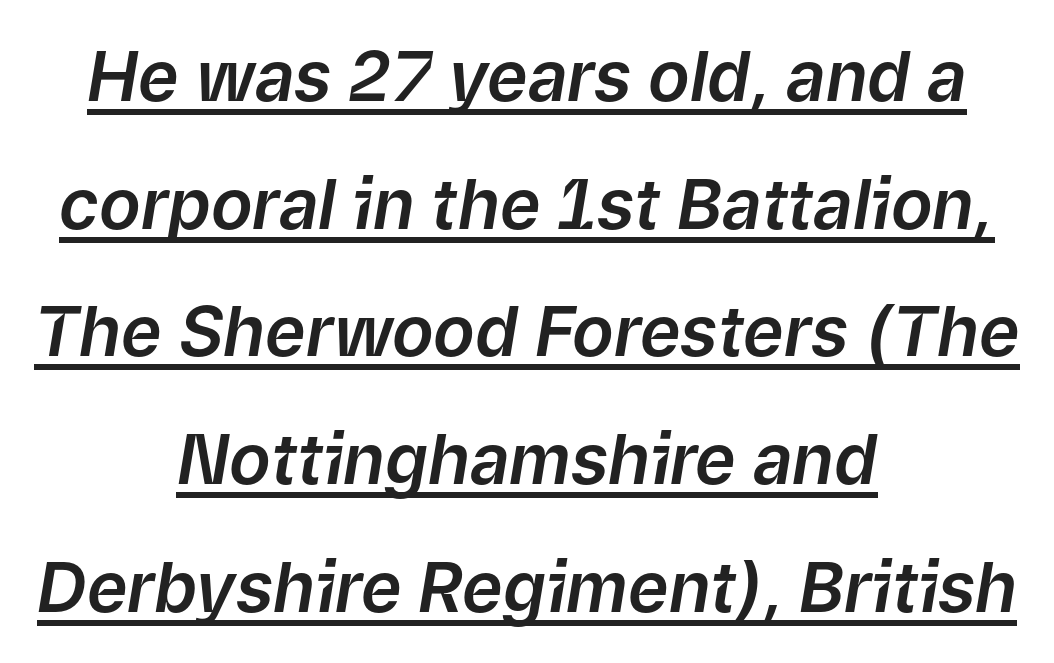
{"italic": "yes", "lean": "right", "slant_degrees": 9, "width": "normal", "stroke_contrast": "low", "x_height": "medium", "monospaced": "no", "underline": "yes", "align": "center", "line_spacing_ratio": 1.85, "letter_spacing": "normal", "letter_spacing_em": 0.0, "glyph_px": 69}
